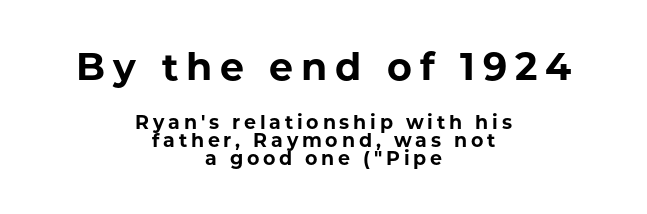
The image shows 38 px bold sans-serif type, upright; set centered, tight line spacing (0.96x), unusually wide letter spacing (+0.2 em), not underlined; the first (top) block is 2.0x larger; low stroke contrast and a medium x-height.
